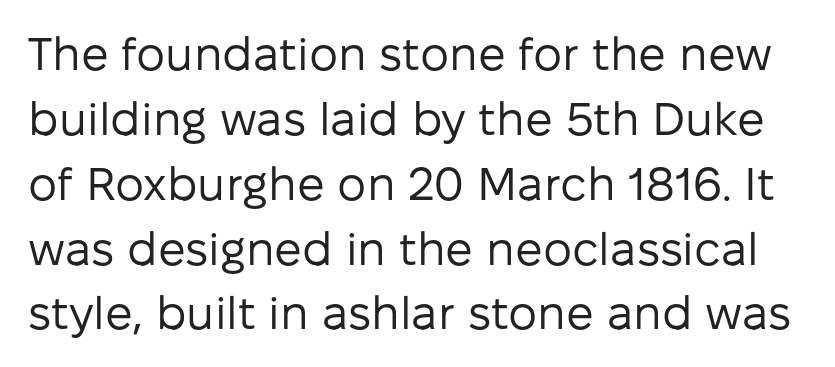
{"serif": "no", "italic": "no", "bold": "no", "weight": "regular", "width": "normal", "stroke_contrast": "low", "x_height": "medium", "monospaced": "no", "underline": "no", "line_spacing": "normal", "line_spacing_ratio": 1.41, "letter_spacing": "normal", "letter_spacing_em": 0.0, "glyph_px": 46}
